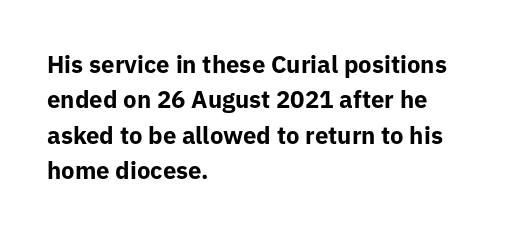
The image shows 24 px bold type, upright; set left-aligned, normal line spacing (1.47x), normal letter spacing, not underlined.
